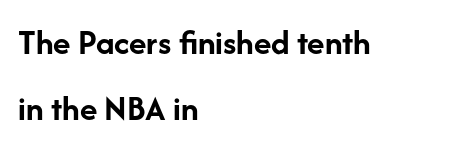
{"serif": "no", "italic": "no", "bold": "yes", "weight": "semibold", "width": "normal", "stroke_contrast": "low", "x_height": "medium", "monospaced": "no", "underline": "no", "align": "left", "line_spacing_ratio": 1.82, "letter_spacing": "normal", "letter_spacing_em": 0.0, "glyph_px": 36}
